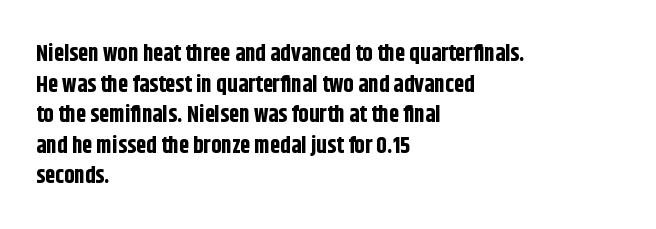
Nobody touched the tracking dial on this one. Heft: maximum for text — a bold. The rendering anchors every line to the left-hand side. The line-height multiplier appears to be the usual default.
